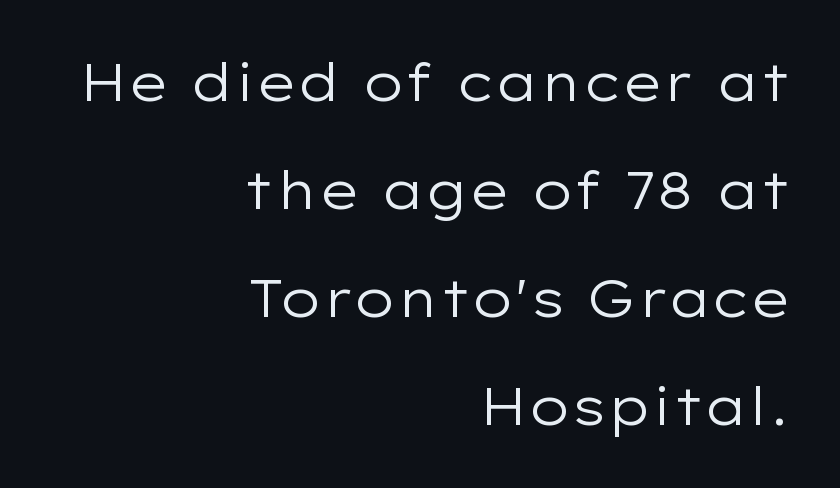
Letter spacing: default. Posture: upright roman. Quick note: interline space is abundant. Caption: face not bold, strokes unweighted. Line ends are locked; line starts wander. Check the space under the baseline: it is left empty.
